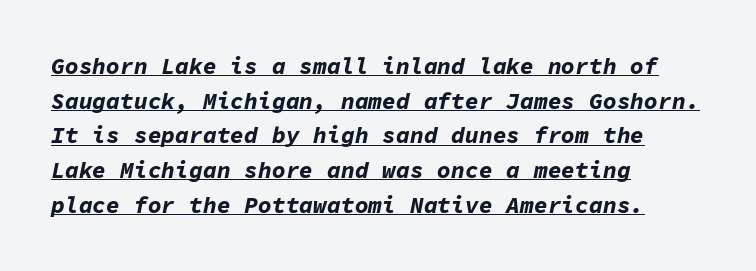
Q: Is the text bold? A: Yes.
Q: Is the text italic (slanted)? A: Yes, it leans right by about 11 degrees.
Q: Is the text underlined? A: Yes.
Q: How is the paragraph aligned? A: Left-aligned.
Q: Is the spacing between letters normal or unusually wide? A: Normal.
Q: Is the spacing between lines tight, normal or loose? A: Normal.
